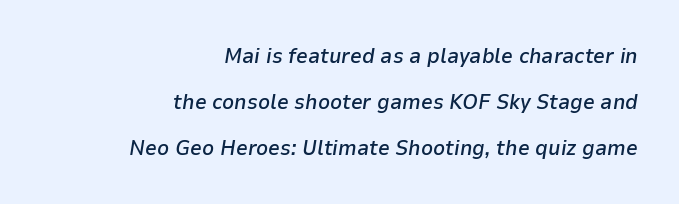
Q: Is the text bold? A: Semi-bold.
Q: Is the text italic (slanted)? A: Yes, it leans right by about 9 degrees.
Q: Is the text underlined? A: No.
Q: How is the paragraph aligned? A: Right-aligned.
Q: Is the spacing between letters normal or unusually wide? A: Normal.
Q: Is the spacing between lines tight, normal or loose? A: Loose.
